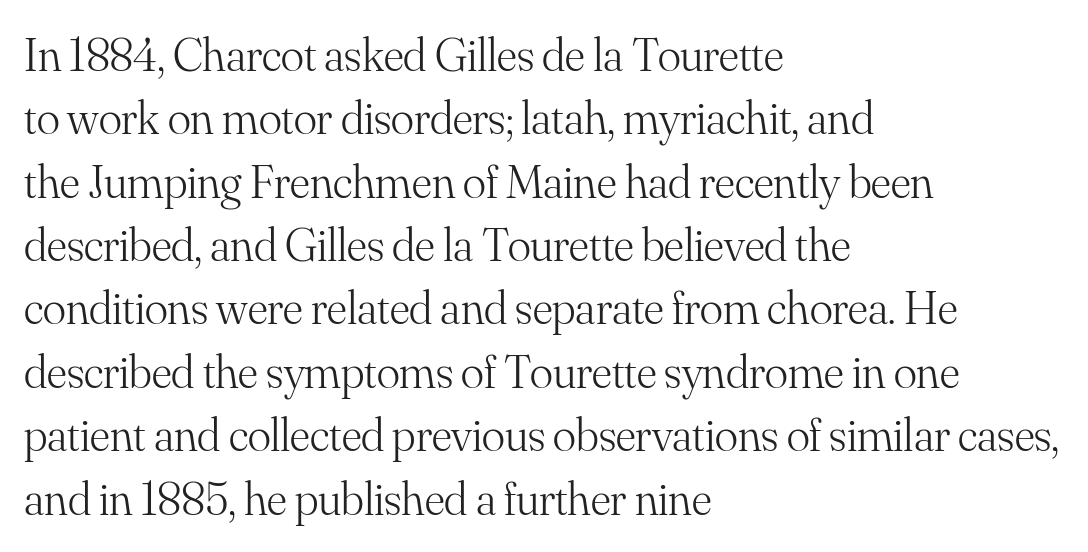
{"serif": "yes", "italic": "no", "bold": "no", "weight": "light", "width": "normal", "stroke_contrast": "medium", "x_height": "small", "monospaced": "no", "underline": "no", "align": "left", "line_spacing": "normal", "line_spacing_ratio": 1.32, "letter_spacing": "normal", "letter_spacing_em": 0.0, "glyph_px": 48}
